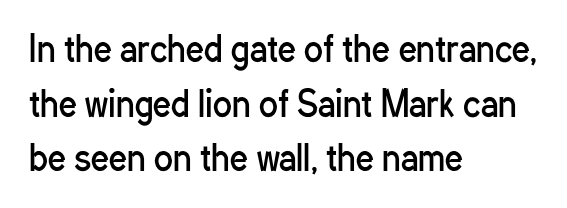
{"serif": "no", "italic": "no", "bold": "no", "weight": "regular", "width": "condensed", "stroke_contrast": "low", "x_height": "medium", "monospaced": "no", "underline": "no", "align": "left", "line_spacing": "normal", "line_spacing_ratio": 1.56, "letter_spacing": "normal", "letter_spacing_em": 0.0, "glyph_px": 35}
